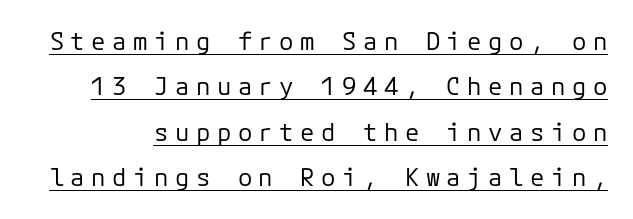
The image shows 24 px text type, upright; set line spacing 1.89x, unusually wide letter spacing (+0.27 em), underlined.
